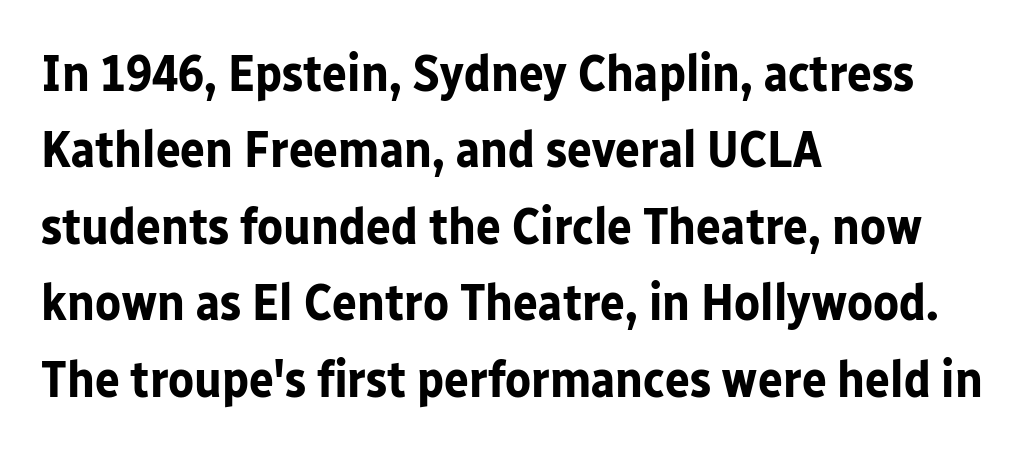
The image shows 52 px bold sans-serif type, upright; set left-aligned, normal line spacing (1.47x), normal letter spacing, not underlined; low stroke contrast and a medium x-height.
